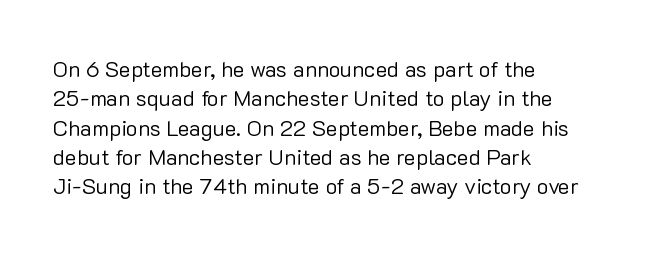
Q: Is the text bold? A: No.
Q: Is the text italic (slanted)? A: No, it is upright.
Q: Is the text underlined? A: No.
Q: How is the paragraph aligned? A: Left-aligned.
Q: Is the spacing between letters normal or unusually wide? A: Normal.
Q: Is the spacing between lines tight, normal or loose? A: Normal.
